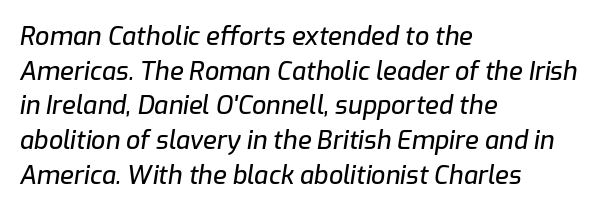
{"italic": "yes", "lean": "right", "slant_degrees": 9, "underline": "no", "align": "left", "line_spacing": "normal", "line_spacing_ratio": 1.39, "letter_spacing": "normal", "letter_spacing_em": 0.0, "glyph_px": 25}
